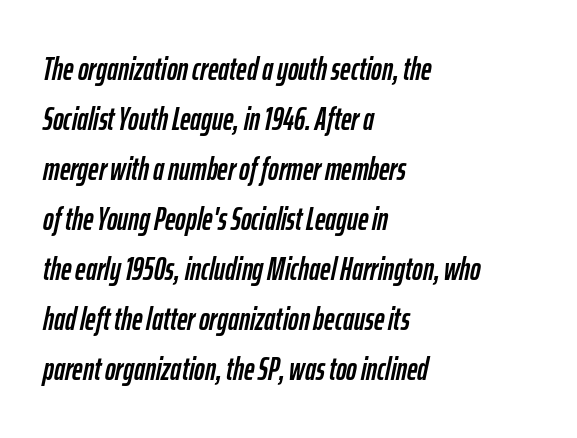
Q: Is the text italic (slanted)? A: Yes, it leans right by about 12 degrees.
Q: Is the text underlined? A: No.
Q: How is the paragraph aligned? A: Left-aligned.
Q: Is the spacing between letters normal or unusually wide? A: Normal.
Q: Is the spacing between lines tight, normal or loose? A: Normal.
Q: Width (condensed, normal, or wide)? A: Condensed.
Q: Stroke contrast? A: Low.
Q: x-height? A: Medium.
Q: Monospaced? A: No.
